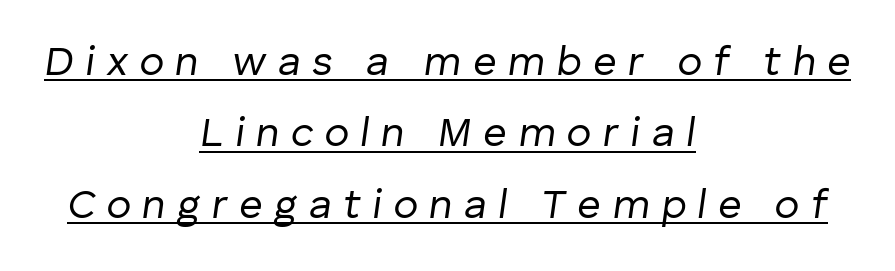
Q: Is the text bold? A: No.
Q: Is the text italic (slanted)? A: Yes, it leans right by about 8 degrees.
Q: Is the text underlined? A: Yes.
Q: How is the paragraph aligned? A: Centered.
Q: Is the spacing between letters normal or unusually wide? A: Unusually wide.
Q: Width (condensed, normal, or wide)? A: Normal.
Q: Stroke contrast? A: Low.
Q: x-height? A: Medium.
Q: Monospaced? A: No.
